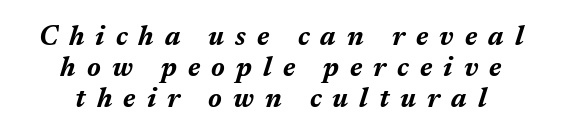
Glance below the letters and you will spot only blank space. Characters follow at a spacing far wider than the type designer built in. Compared with typical paragraphs, the rows here are closer together. Heavy, bold letterforms.
